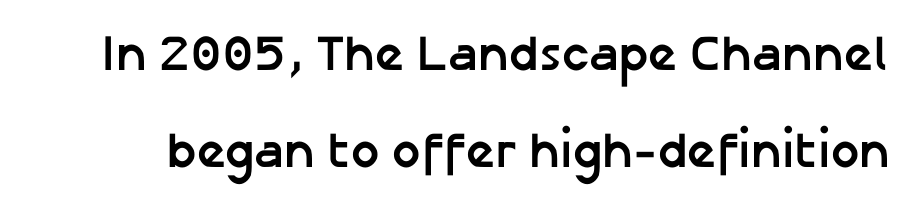
When letters stand straight like this, we call the style roman or upright. The passage shown is typeset with a sans-serif family. Does extra space separate the letters? No, they use regular spacing. Lines of text with bare space underneath.
